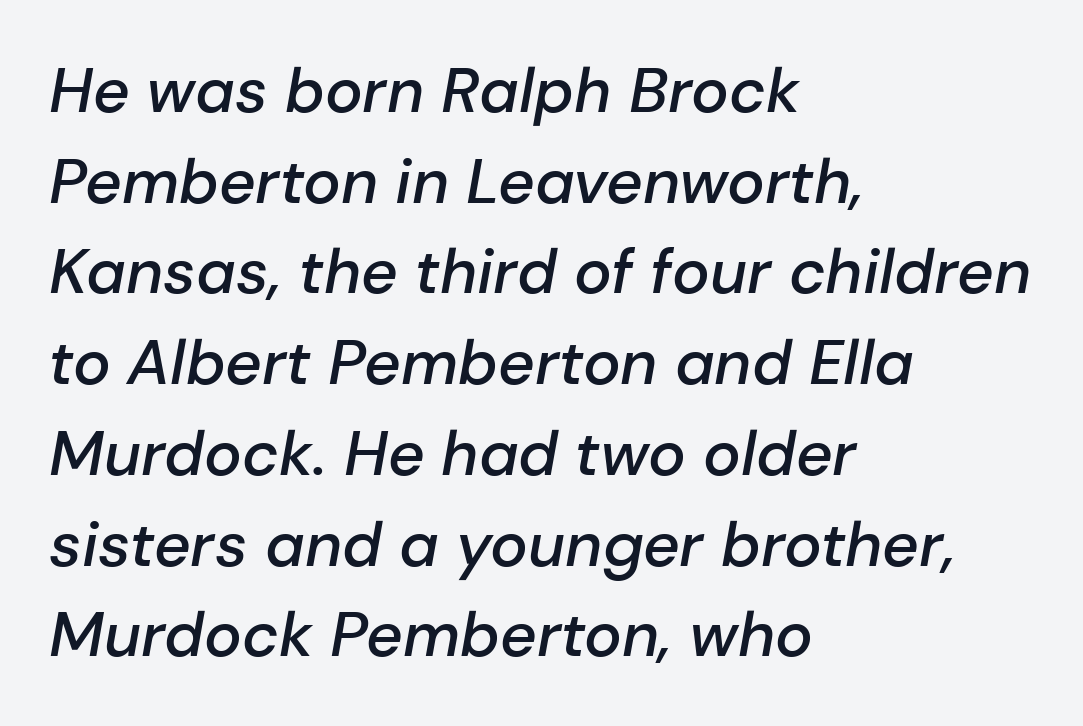
{"italic": "yes", "lean": "right", "slant_degrees": 10, "bold": "semi", "weight": "semibold", "width": "normal", "stroke_contrast": "low", "x_height": "medium", "monospaced": "no", "underline": "no", "align": "left", "line_spacing": "normal", "line_spacing_ratio": 1.44, "letter_spacing": "normal", "letter_spacing_em": 0.0, "glyph_px": 63}
